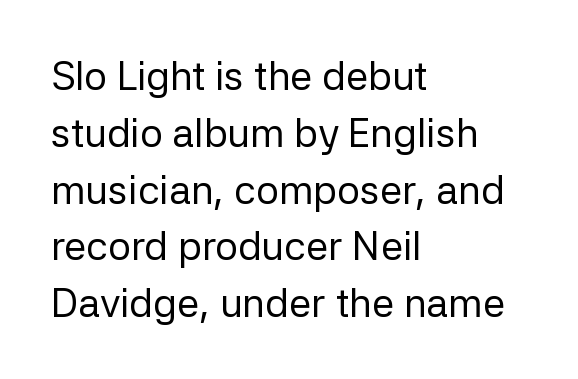
Is the type heavy? It reads as light-to-regular instead. Think of a printed novel: that variable character pitch is what you see here. This rendering employs a face without finishing strokes, i.e., a sans-serif. A roman cut, with each character standing at attention.
